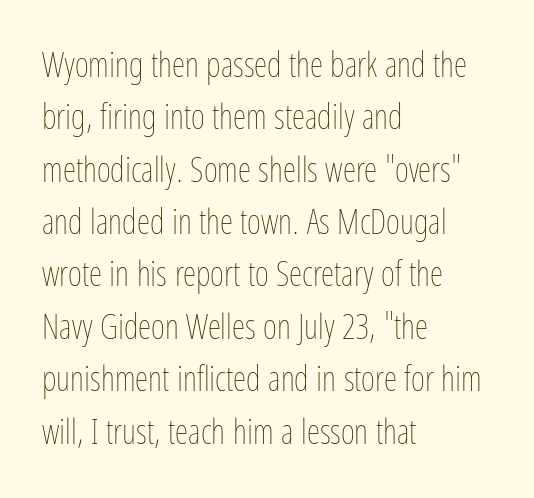
Q: Is the text bold? A: No.
Q: Is the text italic (slanted)? A: No, it is upright.
Q: Is the text underlined? A: No.
Q: How is the paragraph aligned? A: Left-aligned.
Q: Is the spacing between letters normal or unusually wide? A: Normal.
Q: Is the spacing between lines tight, normal or loose? A: Normal.
Q: Width (condensed, normal, or wide)? A: Condensed.
Q: Stroke contrast? A: Low.
Q: x-height? A: Medium.
Q: Monospaced? A: No.
